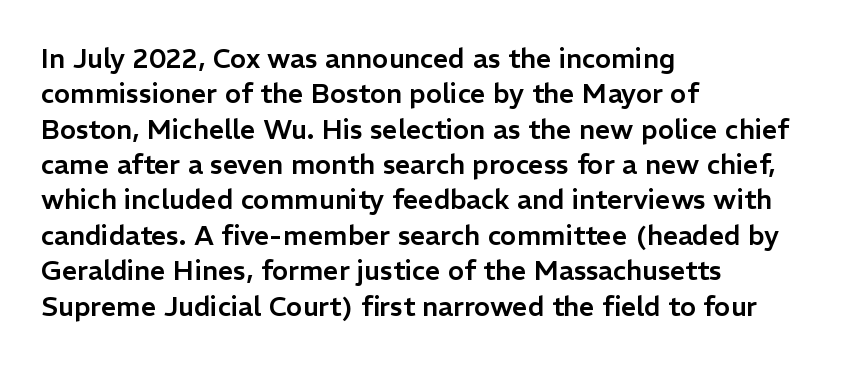
Interline gaps are of average width in this sample. The axis of the letterforms is exactly vertical. Casual observation: everything's shoved over to the left. These lines keep a tight, regular rhythm from letter to letter. Unmarked baselines from the first word to the last.
